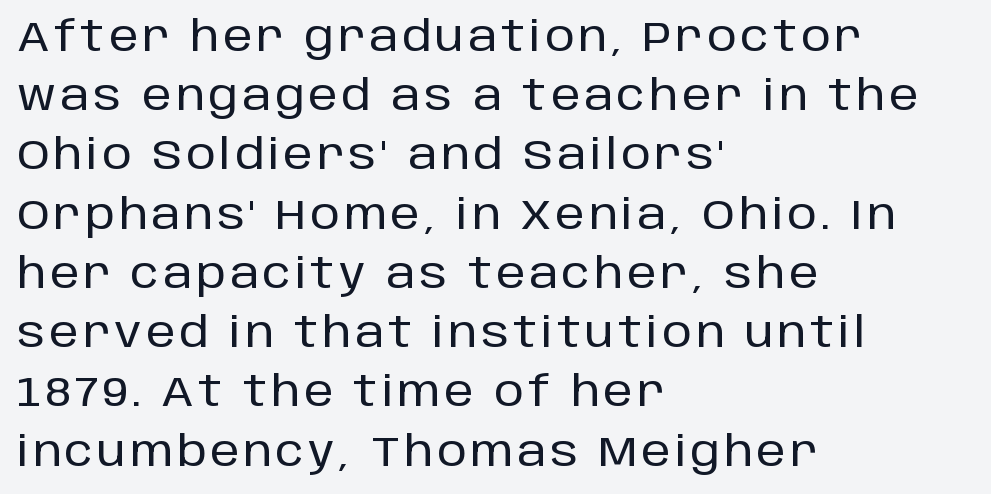
Q: Is the text italic (slanted)? A: No, it is upright.
Q: Is the typeface a serif or a sans-serif typeface? A: Sans-serif.
Q: Is the text underlined? A: No.
Q: How is the paragraph aligned? A: Left-aligned.
Q: Is the spacing between lines tight, normal or loose? A: Normal.
Q: Width (condensed, normal, or wide)? A: Normal.
Q: Stroke contrast? A: Low.
Q: x-height? A: Large.
Q: Monospaced? A: No.
